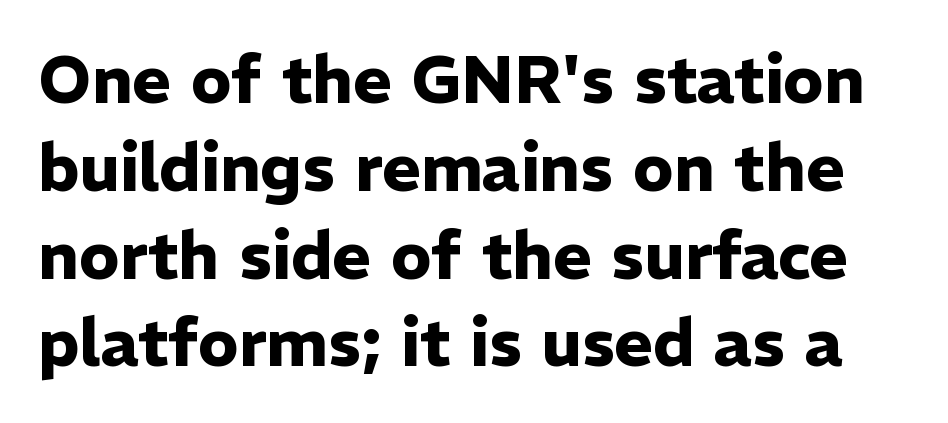
The image shows 66 px heavy sans-serif type, upright; set normal line spacing (1.33x), normal letter spacing, not underlined; low stroke contrast and a medium x-height.
